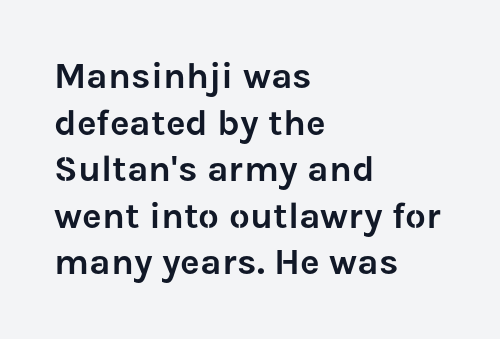
Q: Is the text italic (slanted)? A: No, it is upright.
Q: Is the typeface a serif or a sans-serif typeface? A: Sans-serif.
Q: Is the text underlined? A: No.
Q: How is the paragraph aligned? A: Left-aligned.
Q: Is the spacing between letters normal or unusually wide? A: Normal.
Q: Is the spacing between lines tight, normal or loose? A: Normal.
Q: Width (condensed, normal, or wide)? A: Normal.
Q: Stroke contrast? A: Low.
Q: x-height? A: Medium.
Q: Monospaced? A: No.
